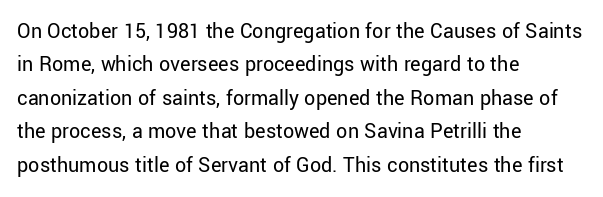
The image shows 22 px text type, upright; set left-aligned, normal line spacing (1.52x), normal letter spacing, not underlined.
